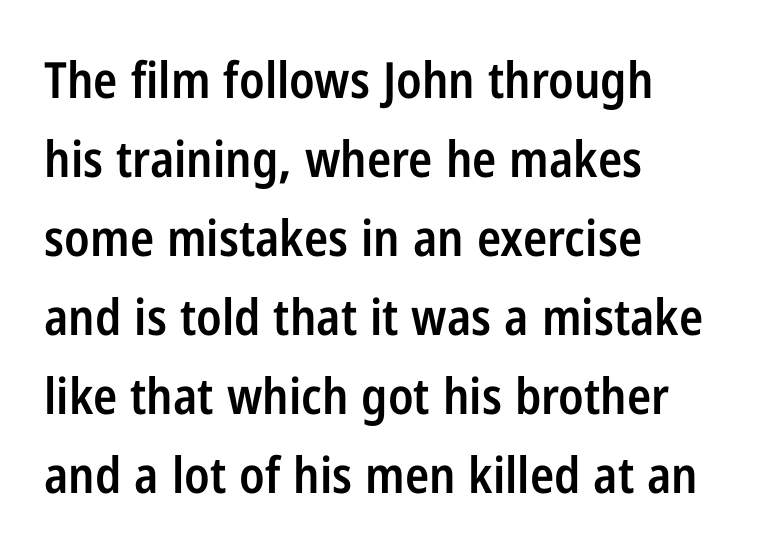
The image shows 50 px semibold, condensed sans-serif type, upright; set left-aligned, normal line spacing (1.58x), normal letter spacing, not underlined; low stroke contrast and a medium x-height.
